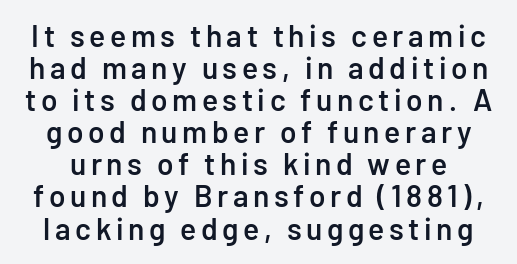
The image shows 30 px semibold sans-serif type, upright; set tight line spacing (1.07x), not underlined; low stroke contrast and a medium x-height.
